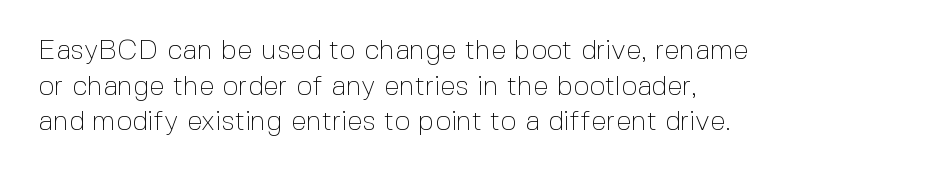
Q: Is the text bold? A: No.
Q: Is the text italic (slanted)? A: No, it is upright.
Q: Is the typeface a serif or a sans-serif typeface? A: Sans-serif.
Q: Is the text underlined? A: No.
Q: How is the paragraph aligned? A: Left-aligned.
Q: Is the spacing between letters normal or unusually wide? A: Normal.
Q: Is the spacing between lines tight, normal or loose? A: Normal.
Q: Width (condensed, normal, or wide)? A: Normal.
Q: x-height? A: Medium.
Q: Monospaced? A: No.
